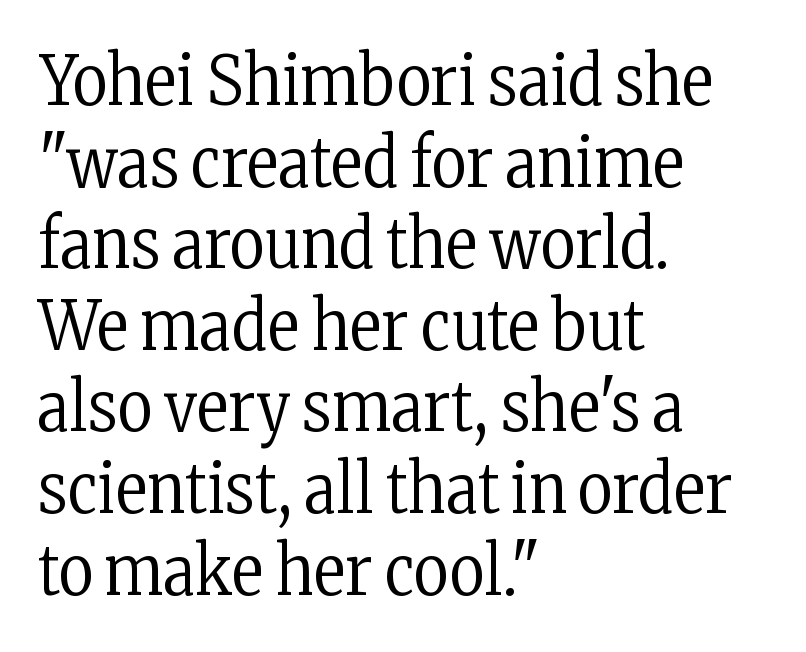
A student would call this left alignment; a typographer would say flush left, rag right. Posture: vertical. A typesetter would call this proportional, since set widths differ per character. This reads as an unemphasized weight, regular at the heaviest. A clean baseline with only descenders dipping below it.
